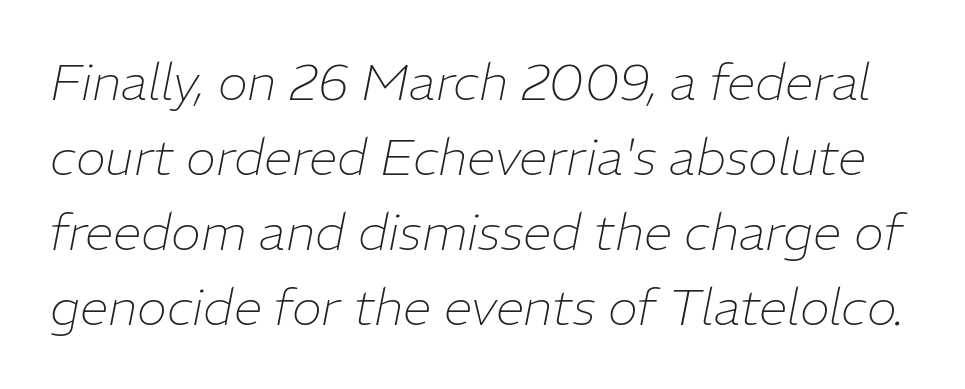
Summary of vertical rhythm: regular, with standard interline spacing. The font sits on the lighter half of the weight spectrum, regular included. Has an underline been added? It has not. Each letter keeps its own natural width here, so spacing adapts to shape.
